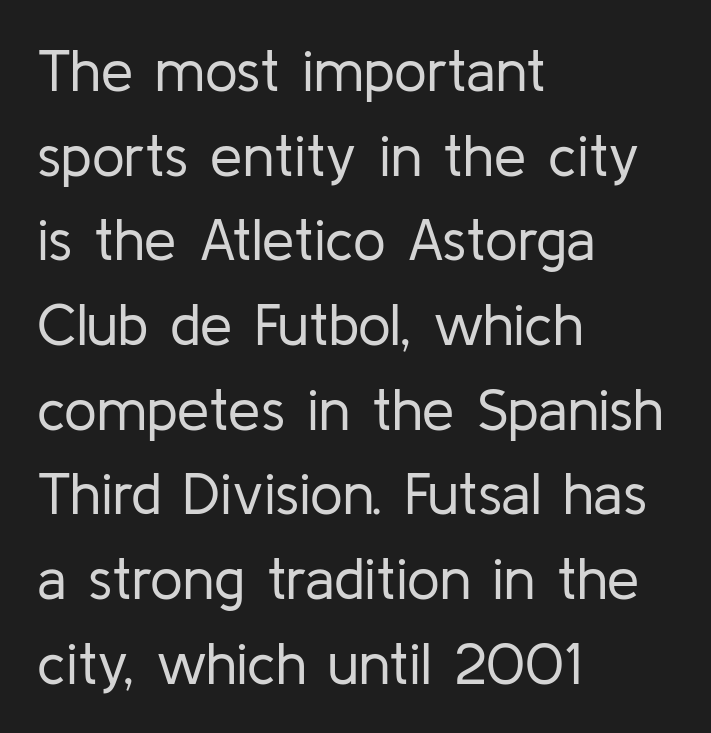
Unbolded letterforms with no extra heft. Spacing between characters is what you'd get straight out of the box. These lines are set flush left with a ragged right edge. Spacing verdict: proportional, widths tailored to each character. Note: no serifs on the glyphs. Beneath every word, the page is bare.
